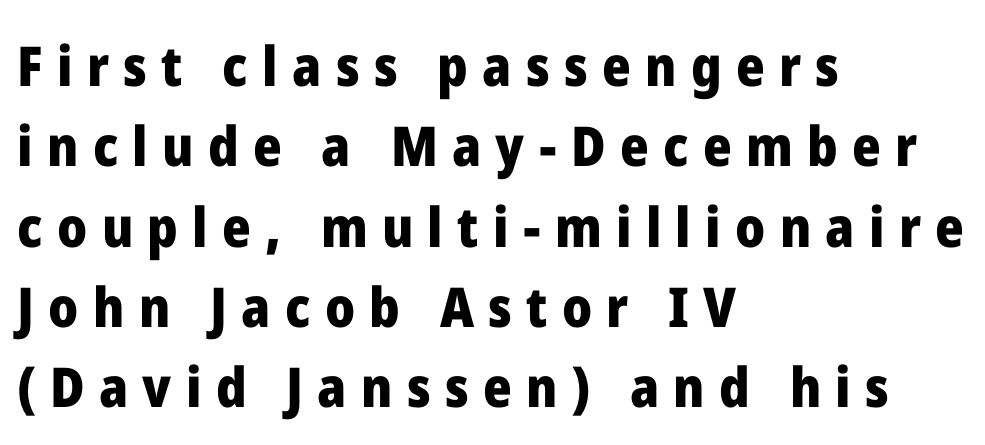
{"serif": "no", "italic": "no", "bold": "yes", "weight": "heavy", "width": "normal", "stroke_contrast": "low", "x_height": "medium", "monospaced": "no", "underline": "no", "align": "left", "line_spacing": "normal", "line_spacing_ratio": 1.46, "letter_spacing": "wide", "letter_spacing_em": 0.26, "glyph_px": 55}
